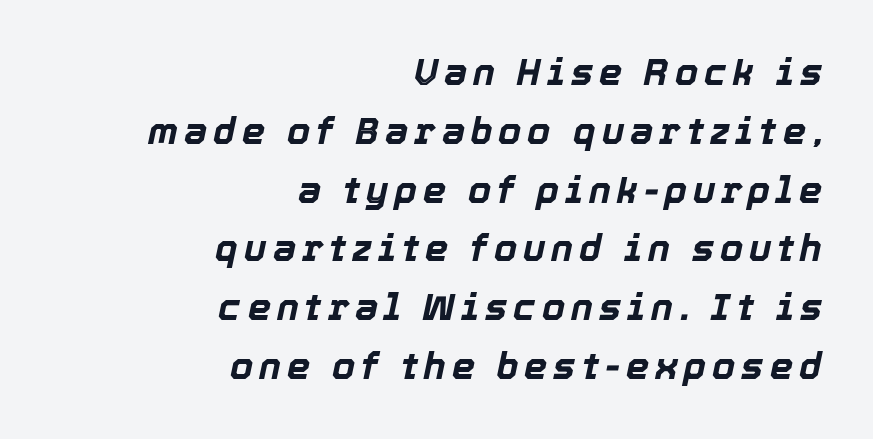
{"italic": "yes", "lean": "right", "slant_degrees": 12, "bold": "yes", "weight": "bold", "width": "normal", "x_height": "medium", "monospaced": "no", "underline": "no", "align": "right", "line_spacing": "normal", "line_spacing_ratio": 1.59, "glyph_px": 37}
